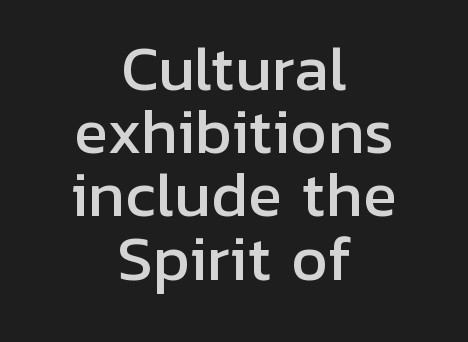
{"serif": "no", "italic": "no", "width": "normal", "stroke_contrast": "low", "x_height": "medium", "monospaced": "no", "underline": "no", "align": "center", "line_spacing": "tight", "line_spacing_ratio": 1.09, "letter_spacing": "normal", "letter_spacing_em": 0.0, "glyph_px": 58}
